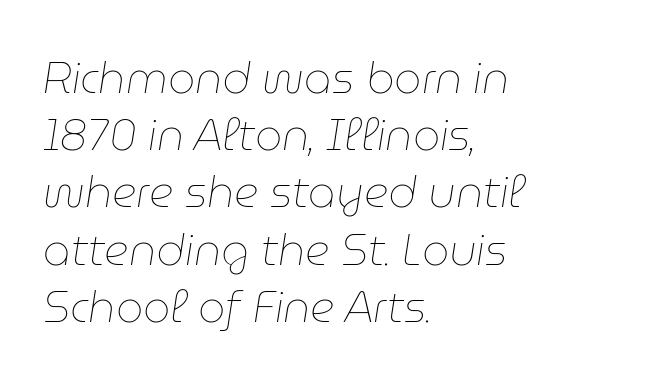
Quick note: italic. Just letters on the line, the space beneath them empty. Stems here are at most as thick as an everyday book face. If you measured baseline to baseline, you'd find a middling distance. The passage is arranged the way most books set body copy — flush left. Proportional: the letters do not fall into vertical columns.
